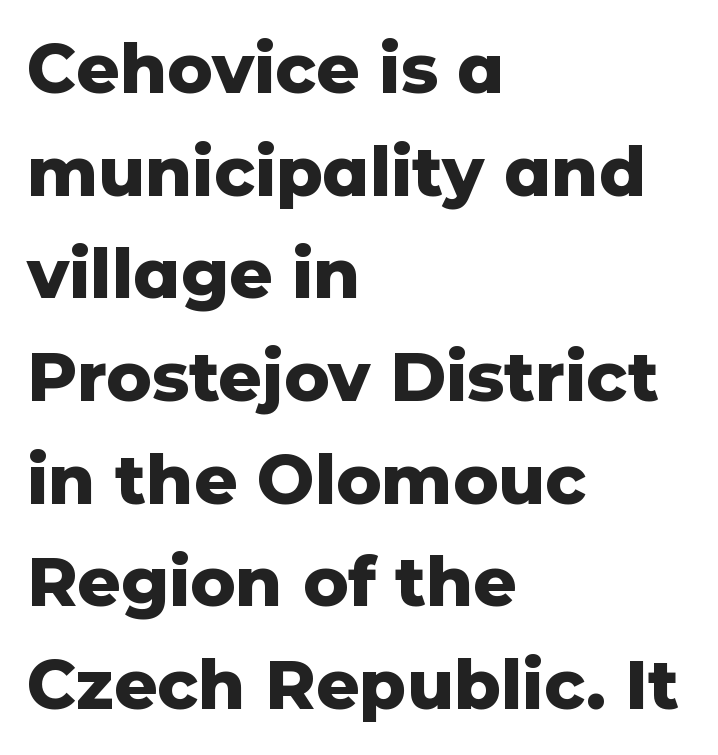
The image shows 68 px heavy sans-serif type, upright; set left-aligned, normal line spacing (1.51x), normal letter spacing, not underlined; low stroke contrast and a medium x-height.
